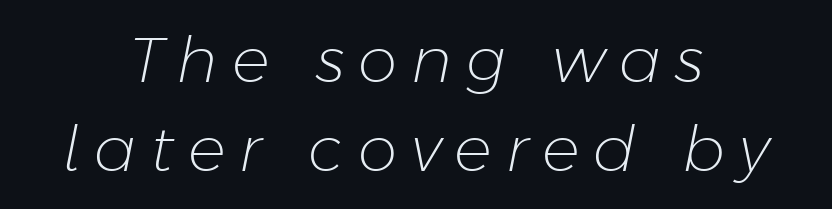
The image shows 63 px light type, italic (leaning right); set centered, normal line spacing (1.42x), unusually wide letter spacing (+0.22 em), not underlined; low stroke contrast and a medium x-height.
